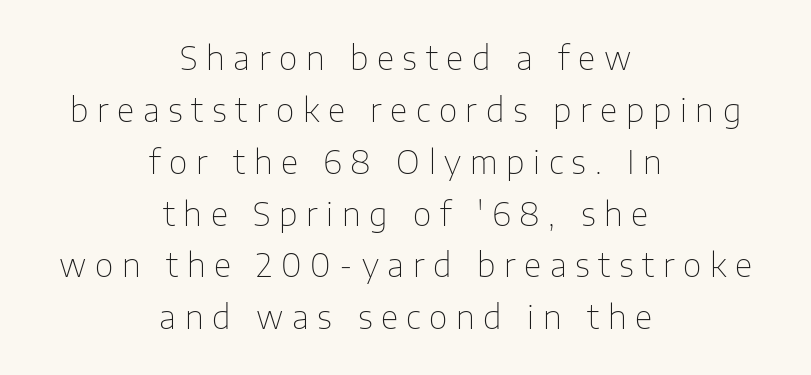
Q: Is the text bold? A: No.
Q: Is the text italic (slanted)? A: No, it is upright.
Q: Is the typeface a serif or a sans-serif typeface? A: Sans-serif.
Q: Is the text underlined? A: No.
Q: How is the paragraph aligned? A: Centered.
Q: Is the spacing between letters normal or unusually wide? A: Unusually wide.
Q: Is the spacing between lines tight, normal or loose? A: Normal.
Q: Width (condensed, normal, or wide)? A: Normal.
Q: Stroke contrast? A: Low.
Q: x-height? A: Medium.
Q: Monospaced? A: No.
